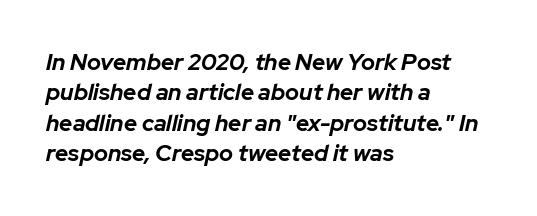
Underline: absent. A typesetter would call this leading conventional body-copy spacing. Notice how the stems are inclined rather than vertical — that's the hallmark of italics. A typesetter would call this zero additional tracking. Heavy-handed strokes throughout: this text is bold.
